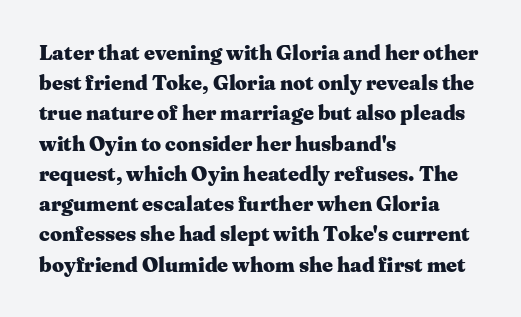
Q: Is the text bold? A: Yes.
Q: Is the text italic (slanted)? A: No, it is upright.
Q: Is the text underlined? A: No.
Q: How is the paragraph aligned? A: Left-aligned.
Q: Is the spacing between letters normal or unusually wide? A: Normal.
Q: Is the spacing between lines tight, normal or loose? A: Normal.
